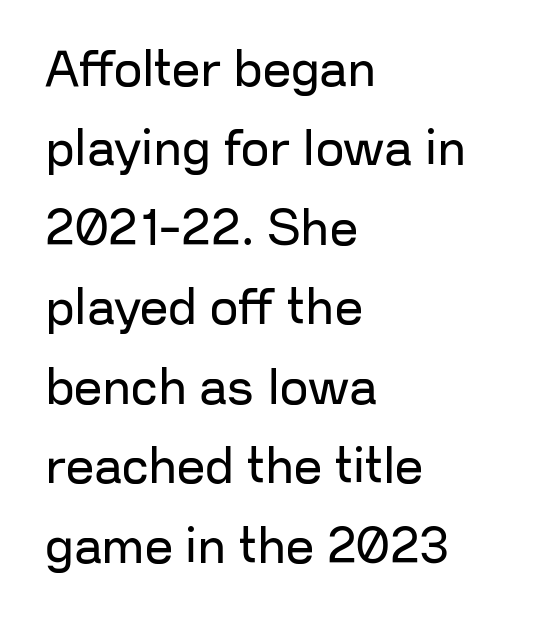
Q: Is the text bold? A: No.
Q: Is the text italic (slanted)? A: No, it is upright.
Q: Is the typeface a serif or a sans-serif typeface? A: Sans-serif.
Q: Is the text underlined? A: No.
Q: How is the paragraph aligned? A: Left-aligned.
Q: Is the spacing between letters normal or unusually wide? A: Normal.
Q: Is the spacing between lines tight, normal or loose? A: Normal.
Q: Width (condensed, normal, or wide)? A: Normal.
Q: Stroke contrast? A: Low.
Q: x-height? A: Medium.
Q: Monospaced? A: No.
